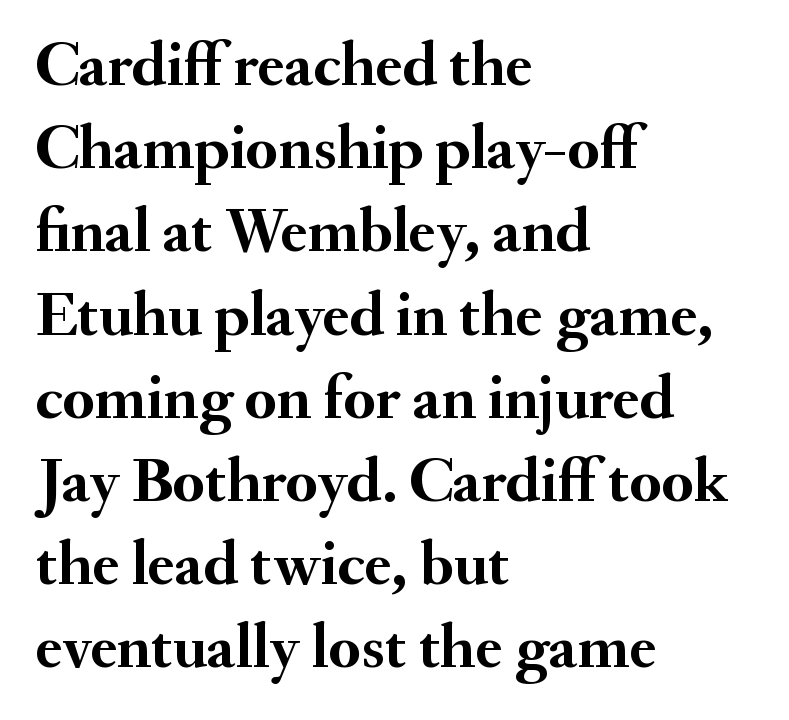
The image shows 64 px semibold serif type, upright; set left-aligned, normal line spacing (1.3x), normal letter spacing, not underlined; medium stroke contrast and a small x-height.
